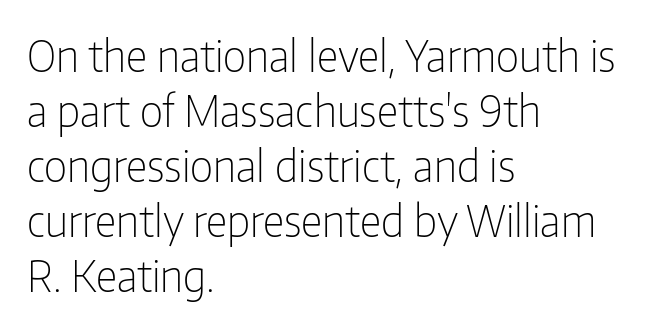
The image shows 43 px light, condensed sans-serif type, upright; set left-aligned, normal line spacing (1.28x), normal letter spacing, not underlined; low stroke contrast and a medium x-height.
